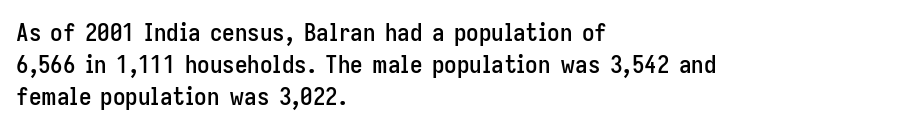
Summary of vertical rhythm: regular, with standard interline spacing. The string is rendered with underlining switched off. This rendering uses left alignment, leaving the right contour irregular. The lettering stays uniformly vertical, giving the passage a roman look. The horizontal fit of the characters is conventional and even.
